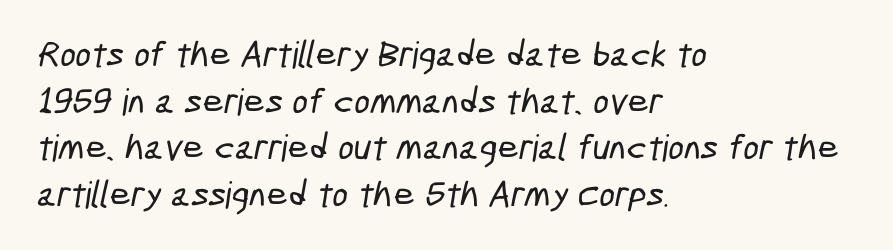
{"serif": "no", "width": "condensed", "stroke_contrast": "low", "x_height": "medium", "monospaced": "no", "underline": "no", "align": "left", "line_spacing": "normal", "line_spacing_ratio": 1.26, "letter_spacing": "normal", "letter_spacing_em": 0.0, "glyph_px": 37}
